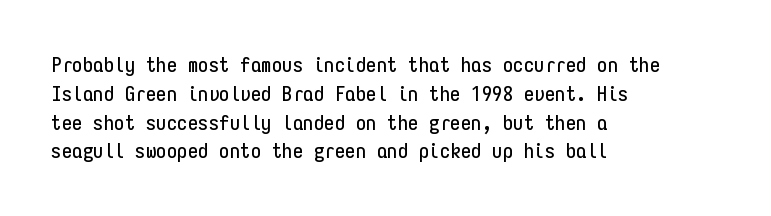
{"italic": "no", "underline": "no", "align": "left", "line_spacing": "normal", "line_spacing_ratio": 1.37, "letter_spacing": "normal", "letter_spacing_em": 0.0, "glyph_px": 21}
